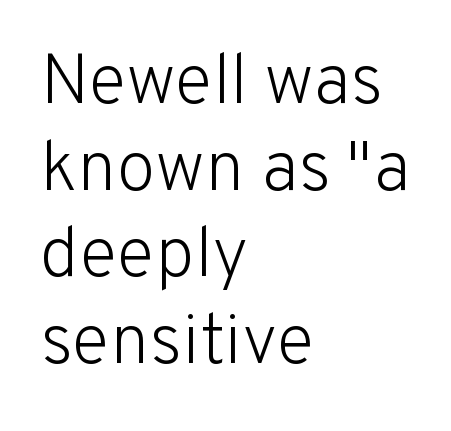
{"serif": "no", "italic": "no", "bold": "no", "weight": "light", "width": "normal", "stroke_contrast": "low", "x_height": "medium", "monospaced": "no", "underline": "no", "align": "left", "line_spacing_ratio": 1.22, "letter_spacing": "normal", "letter_spacing_em": 0.0, "glyph_px": 71}
